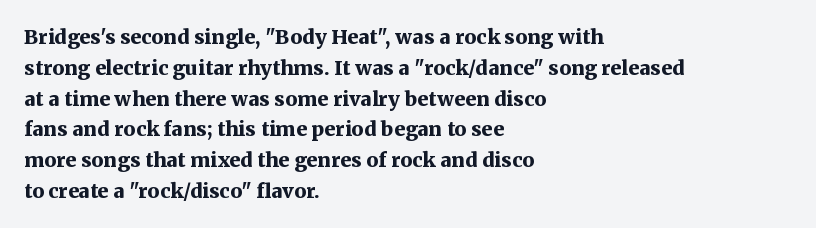
The image shows 20 px bold type, upright; set left-aligned, normal line spacing (1.54x), normal letter spacing, not underlined.
